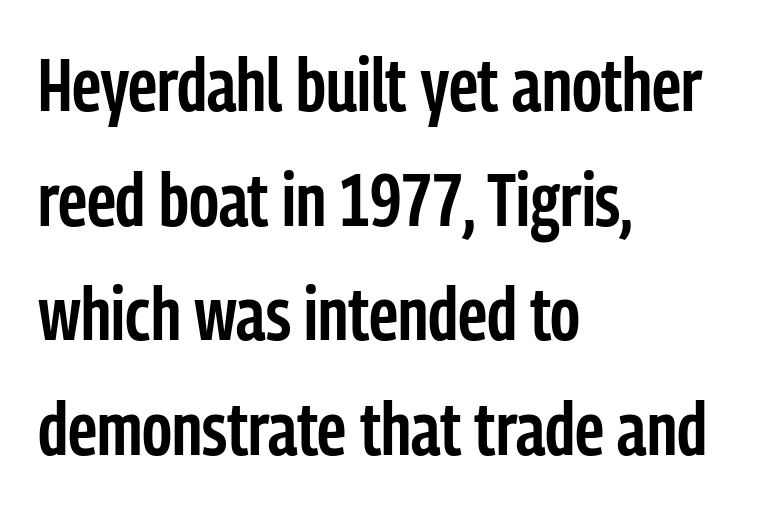
The image shows 75 px semibold, condensed sans-serif type, upright; set left-aligned, normal line spacing (1.53x), normal letter spacing, not underlined; low stroke contrast and a medium x-height.
